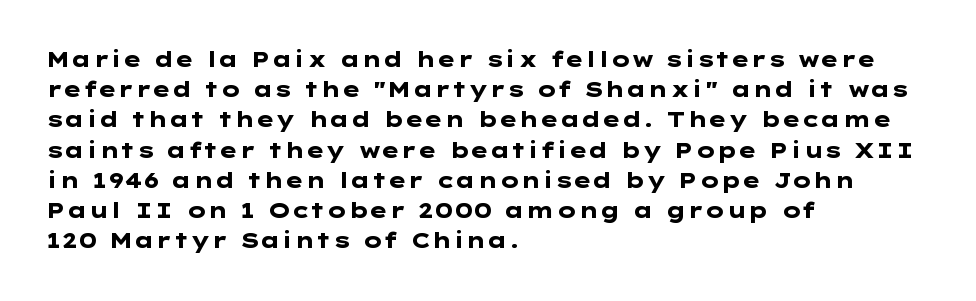
The image shows 21 px bold type, upright; set left-aligned, normal line spacing (1.44x), normal letter spacing, not underlined.
